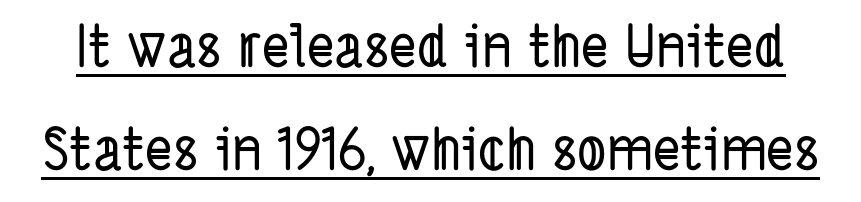
The tracking reads as untouched default to a designer's eye. A typographer would call this underscored text. Spacing verdict: proportional, widths tailored to each character. The characters display no serif detailing; their extremities are plain.
